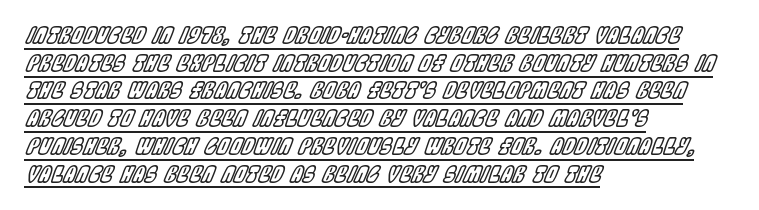
Successive baselines arrive at the customary interval. This sample carries an underscore along the baseline area. The paragraph shown leans on its left margin. There's an unmistakable incline to the writing here. A typesetter would call this zero additional tracking.
